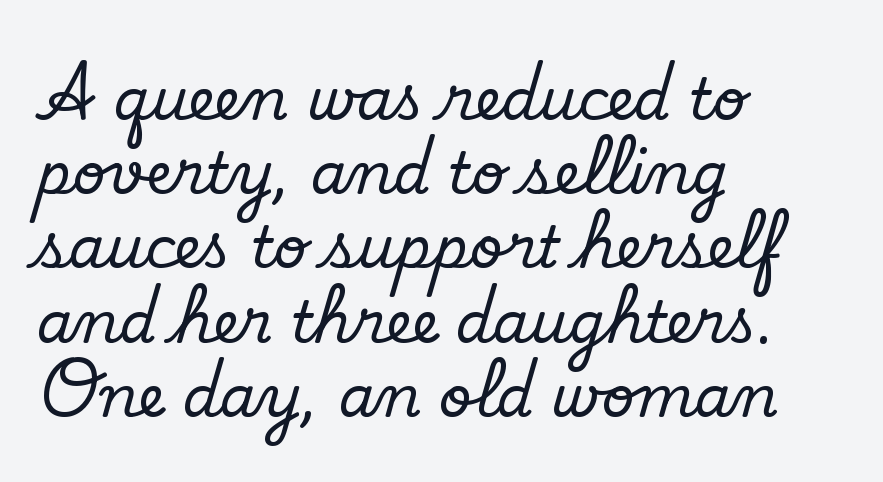
The image shows 58 px serif type; set left-aligned, normal line spacing (1.28x), normal letter spacing, not underlined; low stroke contrast and a small x-height.
